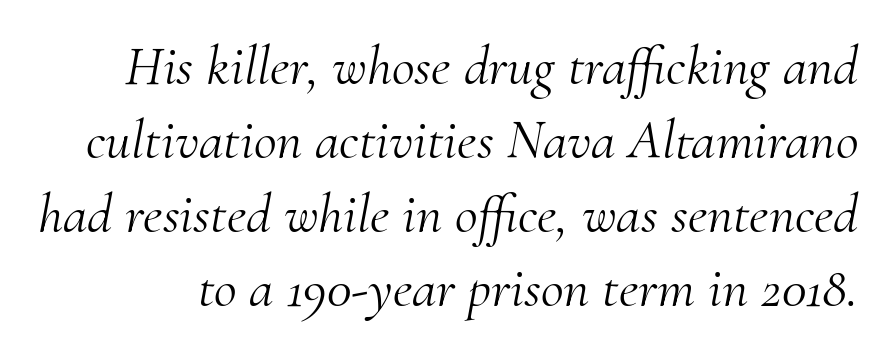
Q: Is the text bold? A: No.
Q: Is the text italic (slanted)? A: Yes, it leans right by about 10 degrees.
Q: Is the typeface a serif or a sans-serif typeface? A: Serif.
Q: Is the text underlined? A: No.
Q: Is the spacing between letters normal or unusually wide? A: Normal.
Q: Is the spacing between lines tight, normal or loose? A: Normal.
Q: Width (condensed, normal, or wide)? A: Normal.
Q: Stroke contrast? A: Medium.
Q: x-height? A: Small.
Q: Monospaced? A: No.
